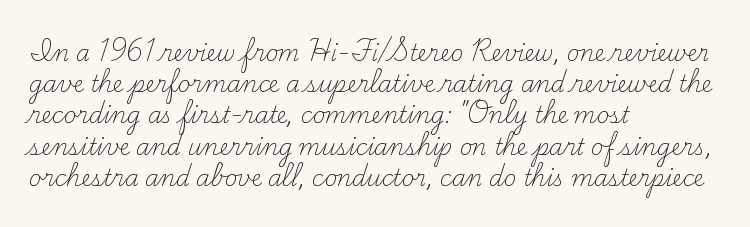
Q: Is the text bold? A: No.
Q: Is the text italic (slanted)? A: Yes.
Q: Is the text underlined? A: No.
Q: How is the paragraph aligned? A: Left-aligned.
Q: Is the spacing between letters normal or unusually wide? A: Normal.
Q: Is the spacing between lines tight, normal or loose? A: Normal.
